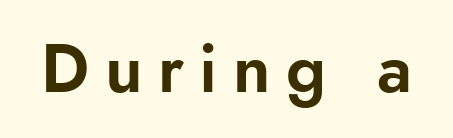
The image shows 67 px sans-serif type, upright; set unusually wide letter spacing (+0.23 em), not underlined; low stroke contrast and a small x-height.
